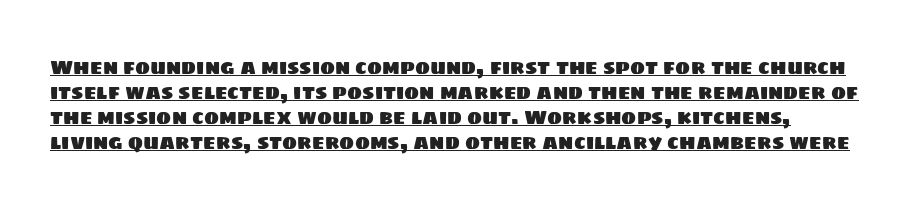
Underlined type. A normal amount of white space separates one row of letters from the next. The horizontal fit of the characters is conventional and even.
